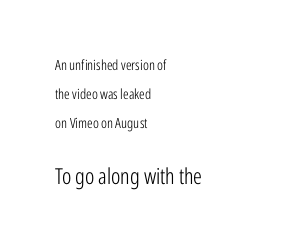
{"italic": "no", "bold": "no", "underline": "no", "align": "left", "line_spacing": "loose", "line_spacing_ratio": 2.08, "letter_spacing": "normal", "letter_spacing_em": 0.0, "larger_block": "second", "size_ratio": 1.57, "glyph_px": 22}
